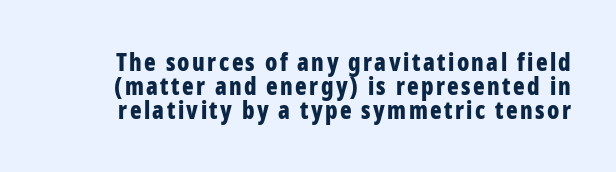
{"italic": "no", "bold": "yes", "underline": "no", "line_spacing": "tight", "line_spacing_ratio": 1.0, "glyph_px": 24}
